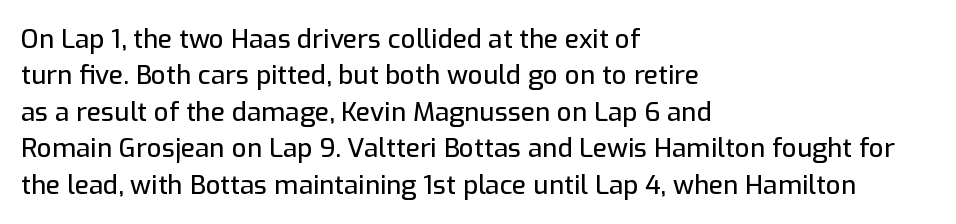
Q: Is the text italic (slanted)? A: No, it is upright.
Q: Is the text underlined? A: No.
Q: How is the paragraph aligned? A: Left-aligned.
Q: Is the spacing between letters normal or unusually wide? A: Normal.
Q: Is the spacing between lines tight, normal or loose? A: Normal.
